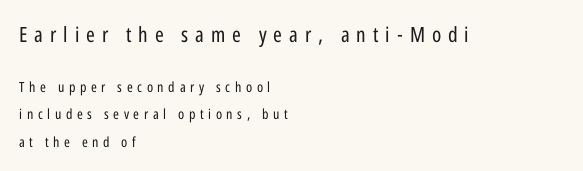
The image shows 21 px text type, upright; set left-aligned, loose line spacing (1.96x), unusually wide letter spacing (+0.33 em), not underlined; the first (top) block is 1.5x larger.
